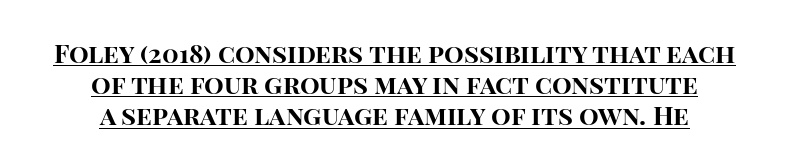
The image shows 26 px bold type, upright; set centered, line spacing 1.2x, normal letter spacing, underlined.
